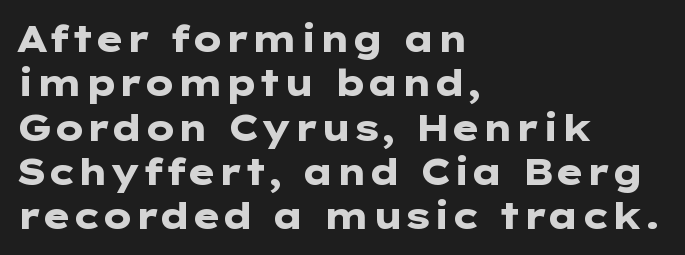
{"serif": "no", "italic": "no", "bold": "yes", "weight": "heavy", "width": "wide", "stroke_contrast": "low", "x_height": "medium", "underline": "no", "align": "left", "line_spacing_ratio": 1.23, "letter_spacing": "normal", "letter_spacing_em": 0.0, "glyph_px": 36}
